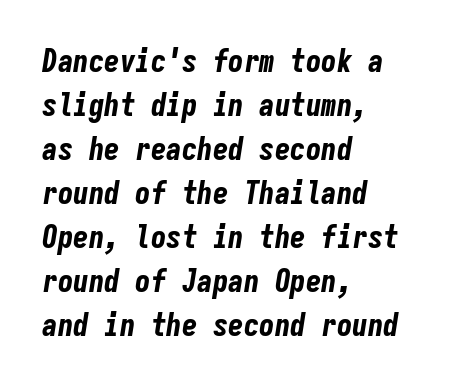
Q: Is the text bold? A: Yes.
Q: Is the text italic (slanted)? A: Yes, it leans right by about 9 degrees.
Q: Is the text underlined? A: No.
Q: How is the paragraph aligned? A: Left-aligned.
Q: Is the spacing between letters normal or unusually wide? A: Normal.
Q: Is the spacing between lines tight, normal or loose? A: Normal.
Q: Width (condensed, normal, or wide)? A: Condensed.
Q: Stroke contrast? A: Low.
Q: x-height? A: Medium.
Q: Monospaced? A: Yes.
